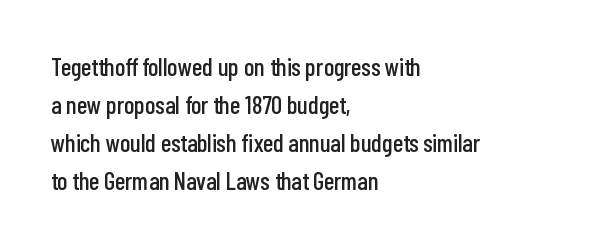
{"italic": "no", "underline": "no", "align": "left", "line_spacing": "normal", "line_spacing_ratio": 1.52, "letter_spacing": "normal", "letter_spacing_em": 0.0, "glyph_px": 25}
